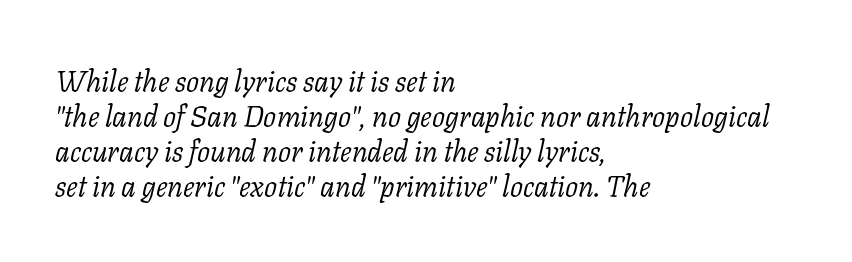
Q: Is the text bold? A: No.
Q: Is the text italic (slanted)? A: Yes, it leans right by about 11 degrees.
Q: Is the typeface a serif or a sans-serif typeface? A: Serif.
Q: Is the text underlined? A: No.
Q: How is the paragraph aligned? A: Left-aligned.
Q: Is the spacing between letters normal or unusually wide? A: Normal.
Q: Width (condensed, normal, or wide)? A: Normal.
Q: Stroke contrast? A: Low.
Q: x-height? A: Medium.
Q: Monospaced? A: No.
